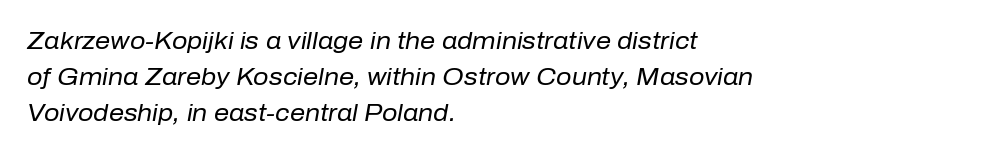
The image shows 24 px text type, italic (leaning right); set left-aligned, normal line spacing (1.51x), normal letter spacing, not underlined.
